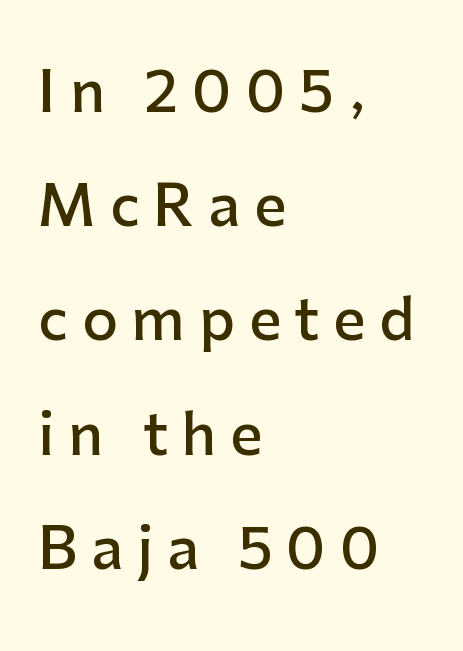
{"serif": "no", "italic": "no", "bold": "semi", "weight": "semibold", "width": "normal", "stroke_contrast": "low", "x_height": "medium", "monospaced": "no", "underline": "no", "align": "left", "line_spacing": "loose", "line_spacing_ratio": 2.04, "letter_spacing": "wide", "letter_spacing_em": 0.25, "glyph_px": 56}
